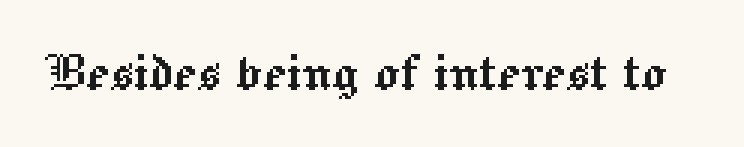
{"italic": "no", "width": "normal", "x_height": "medium", "monospaced": "no", "underline": "no", "letter_spacing": "normal", "letter_spacing_em": 0.0, "glyph_px": 63}
